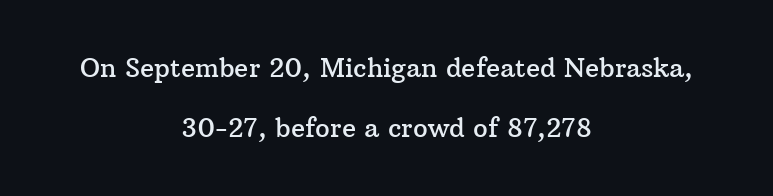
Q: Is the text italic (slanted)? A: No, it is upright.
Q: Is the text underlined? A: No.
Q: How is the paragraph aligned? A: Centered.
Q: Is the spacing between letters normal or unusually wide? A: Normal.
Q: Is the spacing between lines tight, normal or loose? A: Loose.
